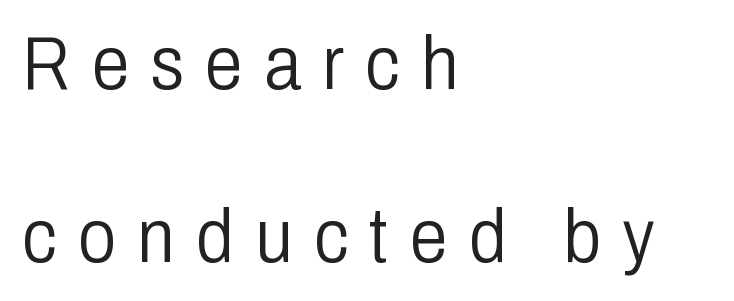
{"serif": "no", "italic": "no", "bold": "no", "weight": "light", "width": "condensed", "stroke_contrast": "low", "x_height": "medium", "monospaced": "no", "underline": "no", "align": "left", "line_spacing": "loose", "line_spacing_ratio": 2.28, "letter_spacing": "wide", "letter_spacing_em": 0.28, "glyph_px": 76}
